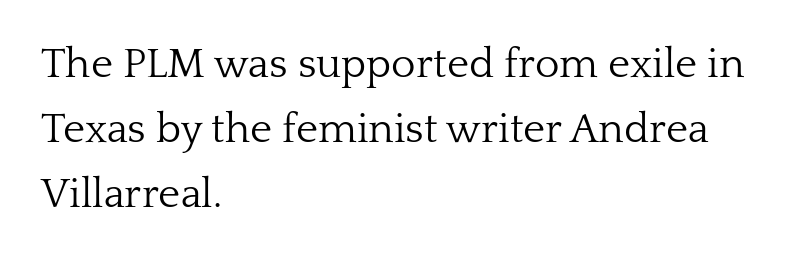
{"serif": "yes", "italic": "no", "bold": "no", "weight": "light", "width": "normal", "stroke_contrast": "low", "x_height": "medium", "monospaced": "no", "underline": "no", "align": "left", "line_spacing": "normal", "line_spacing_ratio": 1.55, "letter_spacing": "normal", "letter_spacing_em": 0.0, "glyph_px": 42}
